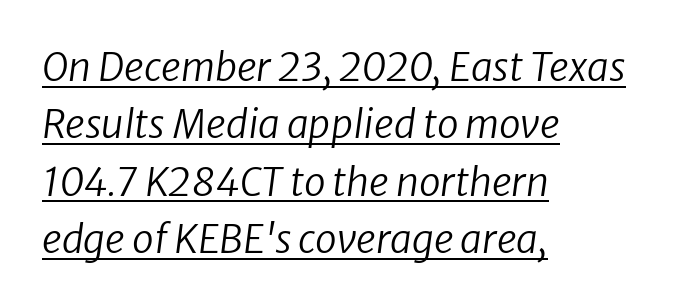
{"italic": "yes", "lean": "right", "slant_degrees": 8, "bold": "no", "weight": "regular", "width": "normal", "stroke_contrast": "low", "x_height": "medium", "monospaced": "no", "underline": "yes", "align": "left", "line_spacing": "normal", "line_spacing_ratio": 1.47, "letter_spacing": "normal", "letter_spacing_em": 0.0, "glyph_px": 39}
